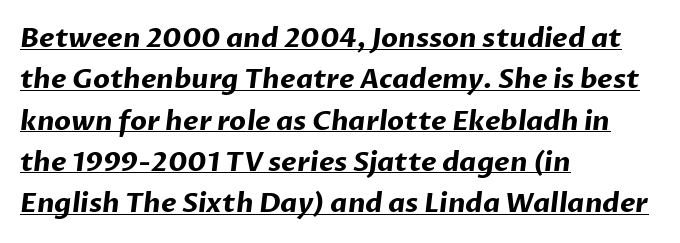
{"bold": "yes", "underline": "yes", "align": "left", "line_spacing": "normal", "line_spacing_ratio": 1.53, "letter_spacing": "normal", "letter_spacing_em": 0.0, "glyph_px": 27}
